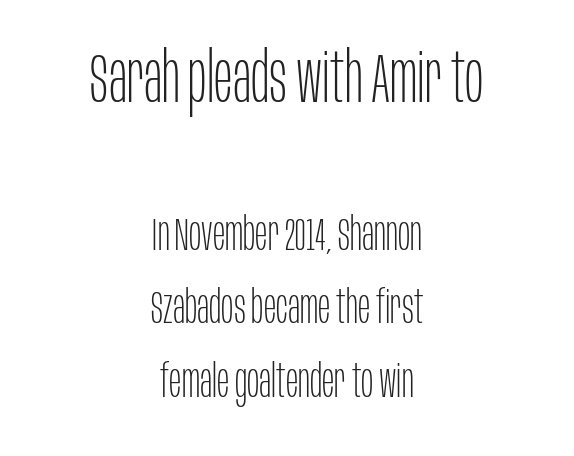
The image shows 69 px thin, condensed sans-serif type, upright; set centered, normal line spacing (1.6x), normal letter spacing, not underlined; the first (top) block is 1.5x larger; low stroke contrast and a large x-height.
